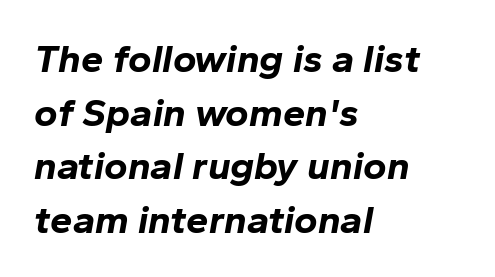
Q: Is the text bold? A: Yes.
Q: Is the text italic (slanted)? A: Yes, it leans right by about 10 degrees.
Q: Is the text underlined? A: No.
Q: How is the paragraph aligned? A: Left-aligned.
Q: Is the spacing between letters normal or unusually wide? A: Normal.
Q: Is the spacing between lines tight, normal or loose? A: Normal.
Q: Width (condensed, normal, or wide)? A: Normal.
Q: Stroke contrast? A: Low.
Q: x-height? A: Medium.
Q: Monospaced? A: No.
